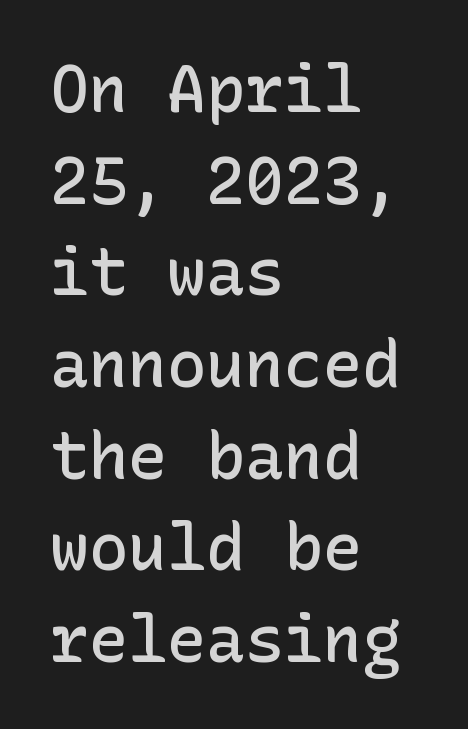
The image shows 65 px semibold sans-serif type, upright; set left-aligned, normal line spacing (1.41x), normal letter spacing, not underlined; low stroke contrast and a medium x-height.
